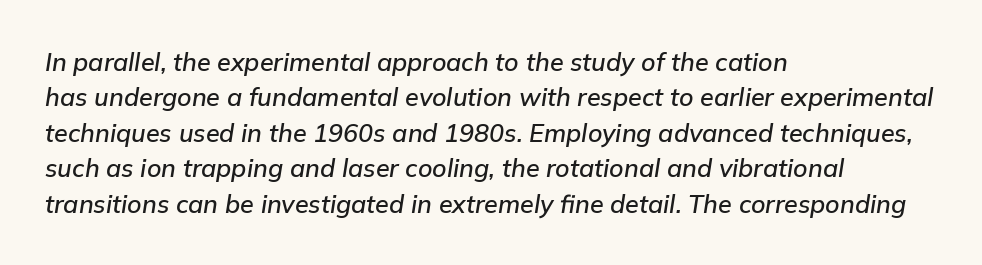
Characters follow at the spacing the type designer built in. Line spacing here is normal. Rendered with sloped, italic letterforms. Horizontal alignment here is leftward, the default for most running prose. Each row of text sits above clean, open space.
